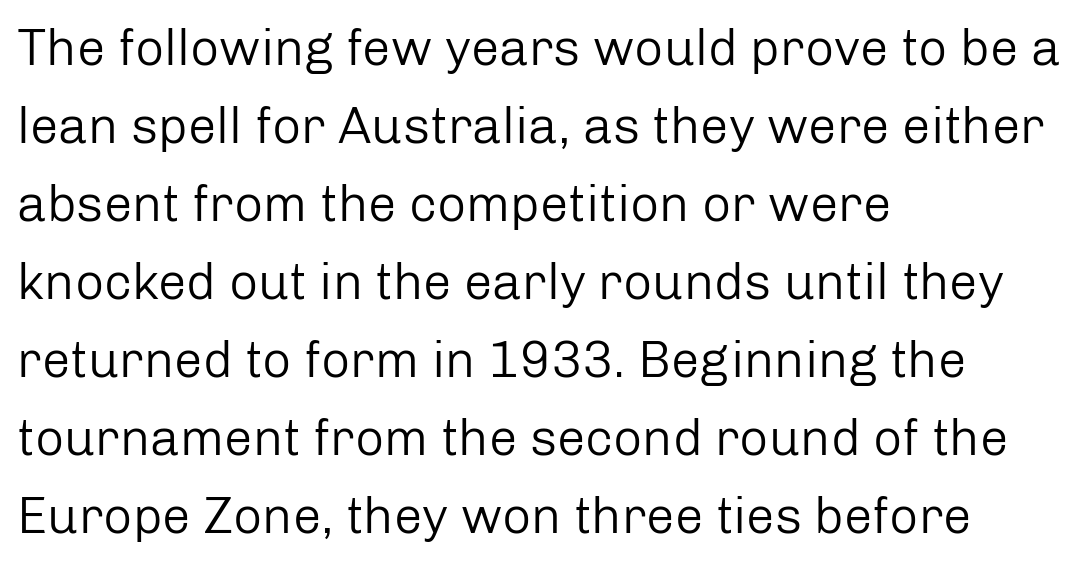
Stems and bowls with no extra thickness — not bold. Underline: absent. Where is the straight margin? On the left. The text was rendered using a sans face with plain stroke endings. Upright lettering throughout.
